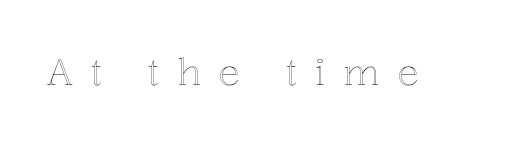
The baseline area is clear. A typesetter would mark this as roman, not italic. The line texture is sparse and dotted thanks to wide tracking. Spacing verdict: proportional, widths tailored to each character.
